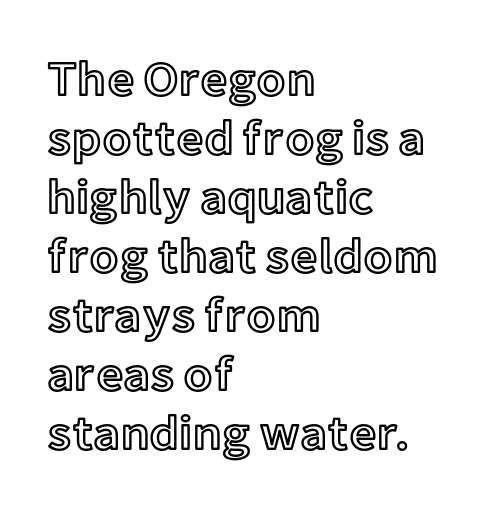
Q: Is the text italic (slanted)? A: No, it is upright.
Q: Is the text underlined? A: No.
Q: How is the paragraph aligned? A: Left-aligned.
Q: Is the spacing between letters normal or unusually wide? A: Normal.
Q: Width (condensed, normal, or wide)? A: Normal.
Q: x-height? A: Medium.
Q: Monospaced? A: No.
